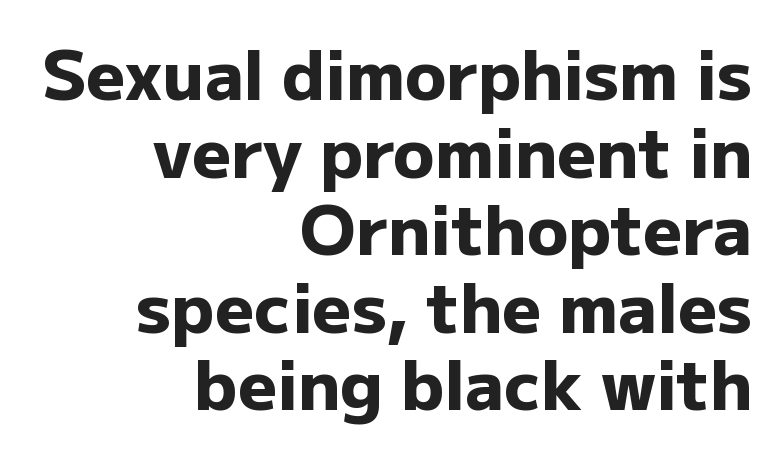
{"serif": "no", "italic": "no", "bold": "yes", "weight": "heavy", "width": "normal", "stroke_contrast": "low", "x_height": "medium", "monospaced": "no", "underline": "no", "align": "right", "line_spacing": "tight", "line_spacing_ratio": 1.14, "letter_spacing": "normal", "letter_spacing_em": 0.0, "glyph_px": 68}
